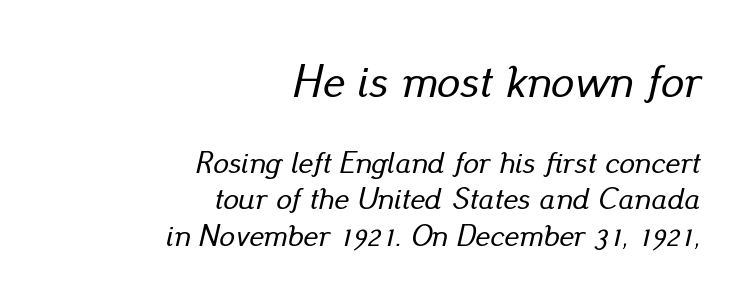
{"italic": "yes", "lean": "right", "slant_degrees": 13, "width": "normal", "stroke_contrast": "low", "x_height": "small", "monospaced": "no", "underline": "no", "align": "right", "line_spacing_ratio": 1.19, "letter_spacing": "normal", "letter_spacing_em": 0.0, "larger_block": "first", "size_ratio": 1.48, "glyph_px": 46}
